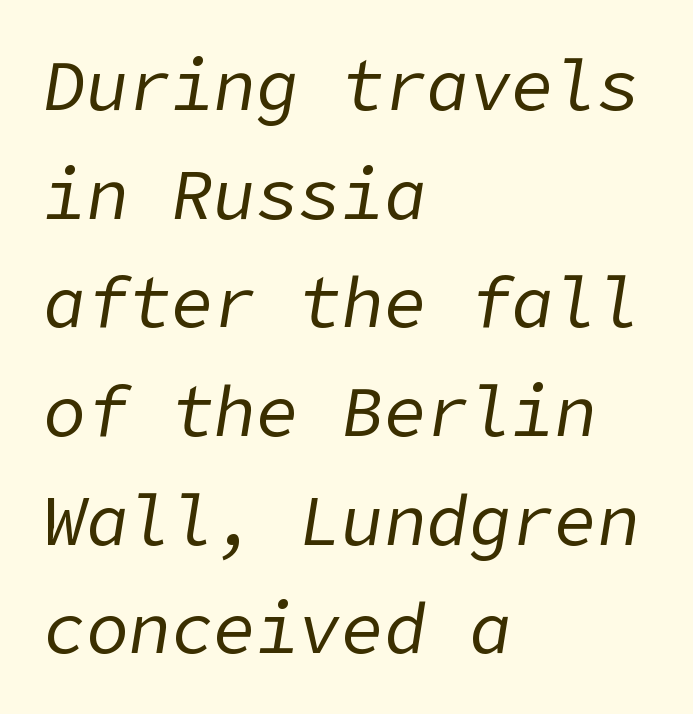
{"italic": "yes", "lean": "right", "slant_degrees": 9, "bold": "no", "weight": "regular", "width": "normal", "stroke_contrast": "low", "x_height": "medium", "underline": "no", "align": "left", "line_spacing": "normal", "line_spacing_ratio": 1.53, "letter_spacing": "normal", "letter_spacing_em": 0.0, "glyph_px": 71}
